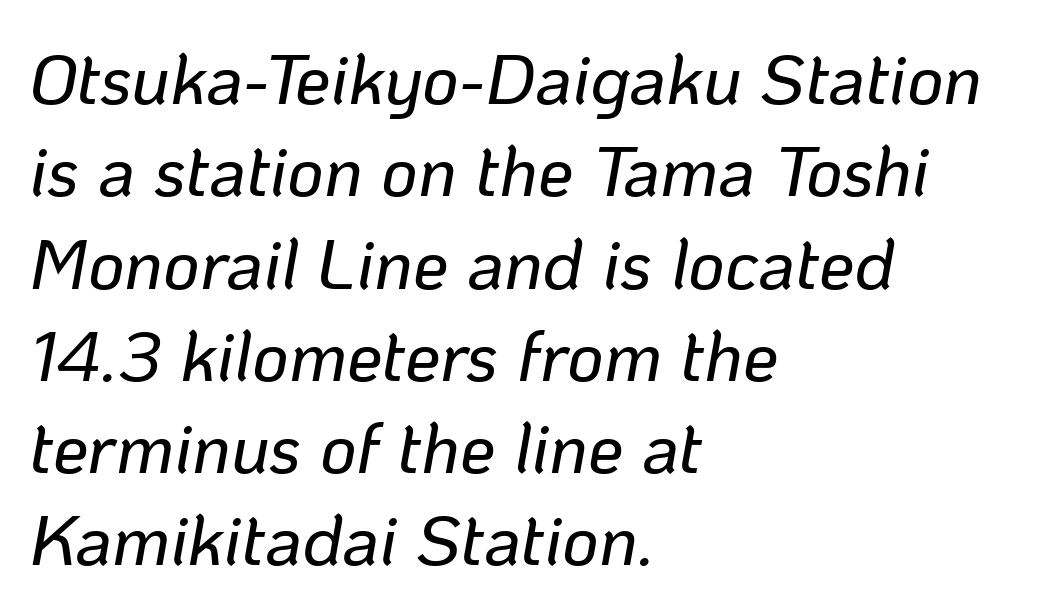
Q: Is the text italic (slanted)? A: Yes, it leans right by about 10 degrees.
Q: Is the text underlined? A: No.
Q: How is the paragraph aligned? A: Left-aligned.
Q: Is the spacing between letters normal or unusually wide? A: Normal.
Q: Is the spacing between lines tight, normal or loose? A: Normal.
Q: Width (condensed, normal, or wide)? A: Normal.
Q: Stroke contrast? A: Low.
Q: x-height? A: Medium.
Q: Monospaced? A: No.
